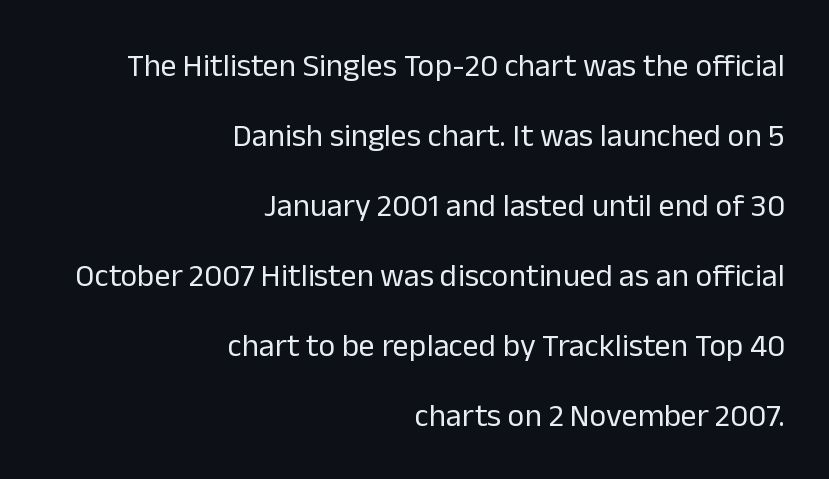
Q: Is the text bold? A: No.
Q: Is the text italic (slanted)? A: No, it is upright.
Q: Is the typeface a serif or a sans-serif typeface? A: Sans-serif.
Q: Is the text underlined? A: No.
Q: How is the paragraph aligned? A: Right-aligned.
Q: Is the spacing between letters normal or unusually wide? A: Normal.
Q: Is the spacing between lines tight, normal or loose? A: Loose.
Q: Width (condensed, normal, or wide)? A: Normal.
Q: Stroke contrast? A: Low.
Q: x-height? A: Medium.
Q: Monospaced? A: No.
